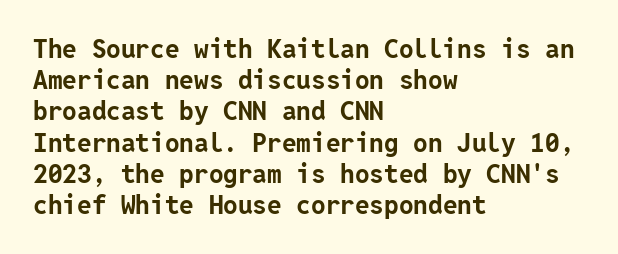
A typesetter would mark this as roman, not italic. The face used here is rendered with its standard letterfit. As a designer I'd log this as weight 700, bold. Underlining? Definitely not there. The text block is weighted toward the left margin, trailing off unevenly rightward.
